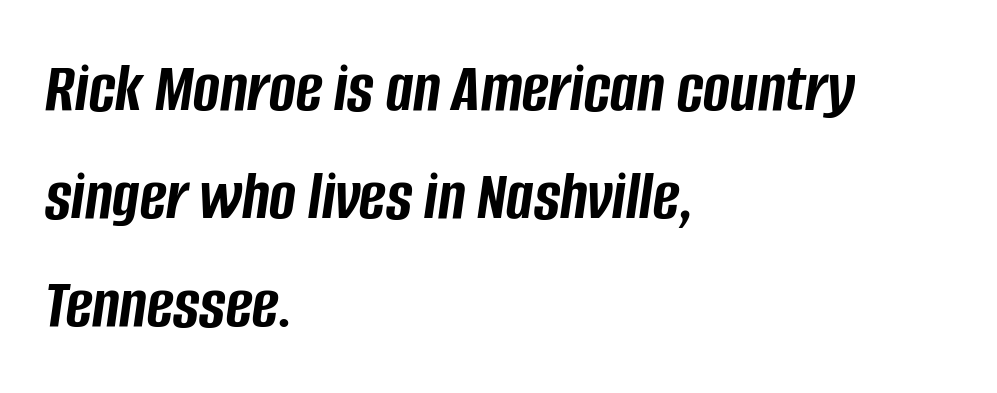
The image shows 72 px semibold, condensed type, italic (leaning right); set left-aligned, normal line spacing (1.5x), normal letter spacing, not underlined; low stroke contrast and a large x-height.
